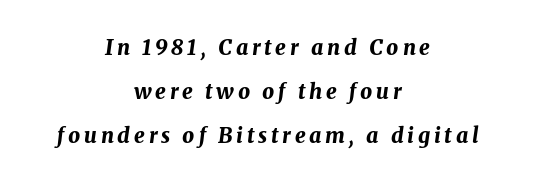
The lettering tilts uniformly, giving the passage an italic look. Quick note: underline off. The rag falls on both sides of this text block equally. As a designer I'd log this as weight 700, bold.
